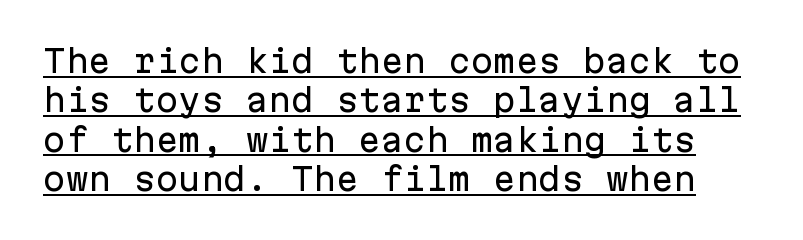
{"serif": "no", "italic": "no", "width": "normal", "stroke_contrast": "low", "x_height": "medium", "monospaced": "yes", "underline": "yes", "line_spacing": "normal", "line_spacing_ratio": 1.31, "letter_spacing": "normal", "letter_spacing_em": 0.0, "glyph_px": 30}
